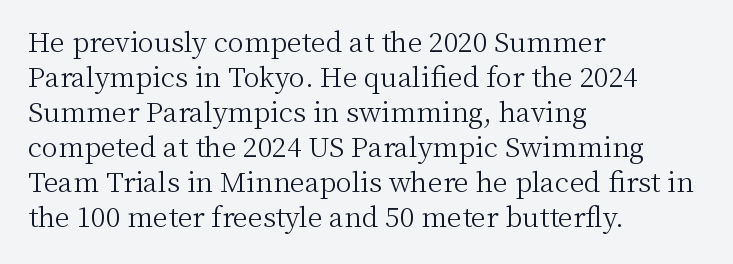
The image shows 27 px text type, upright; set left-aligned, normal line spacing (1.3x), normal letter spacing, not underlined.
